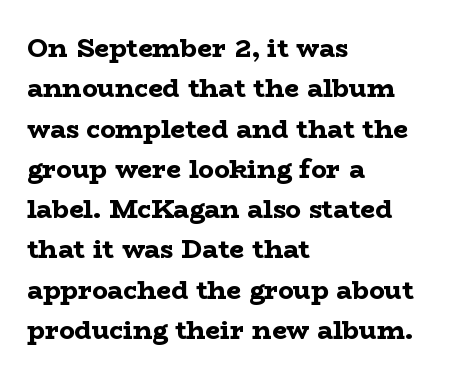
Q: Is the text bold? A: Yes.
Q: Is the text italic (slanted)? A: No, it is upright.
Q: Is the text underlined? A: No.
Q: How is the paragraph aligned? A: Left-aligned.
Q: Is the spacing between letters normal or unusually wide? A: Normal.
Q: Is the spacing between lines tight, normal or loose? A: Normal.
